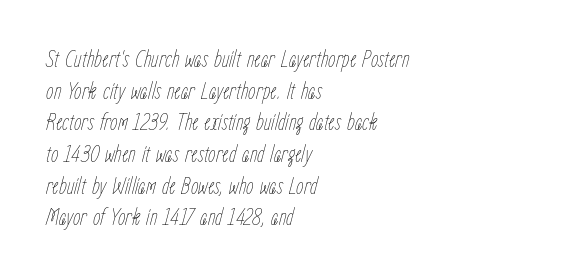
The image shows 24 px text type, italic (leaning right); set left-aligned, normal line spacing (1.32x), normal letter spacing, not underlined.
